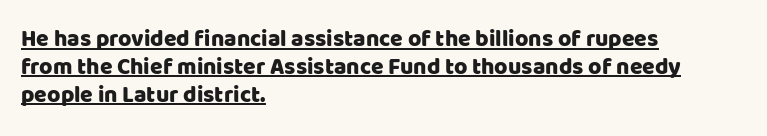
Between one letter and the next there's only the usual sliver of space. The text block is weighted toward the left margin, trailing off unevenly rightward. The words here are underlined. The font's upright variant was chosen for this text.
